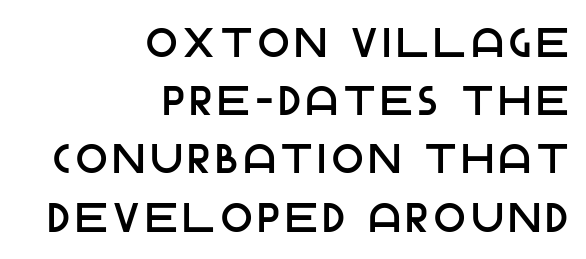
The image shows 41 px sans-serif type, upright; set right-aligned, normal line spacing (1.42x), not underlined; low stroke contrast and a large x-height.
